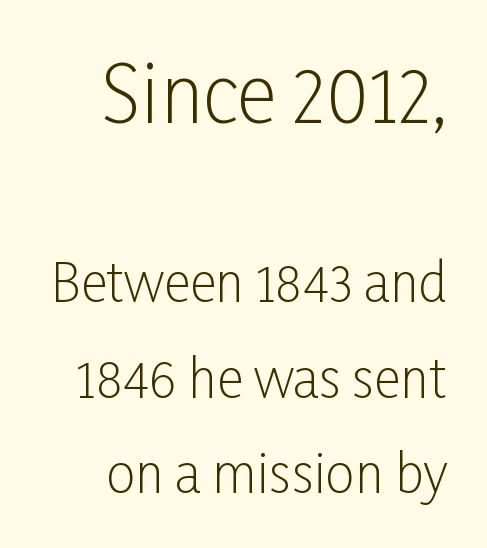
Q: Is the text bold? A: No.
Q: Is the text italic (slanted)? A: No, it is upright.
Q: Is the typeface a serif or a sans-serif typeface? A: Sans-serif.
Q: Is the text underlined? A: No.
Q: Is the spacing between letters normal or unusually wide? A: Normal.
Q: Which block of text is set in a larger size, the first (top) or the second (bottom)? A: The first (top) one.
Q: Width (condensed, normal, or wide)? A: Condensed.
Q: Stroke contrast? A: Low.
Q: x-height? A: Medium.
Q: Monospaced? A: No.
